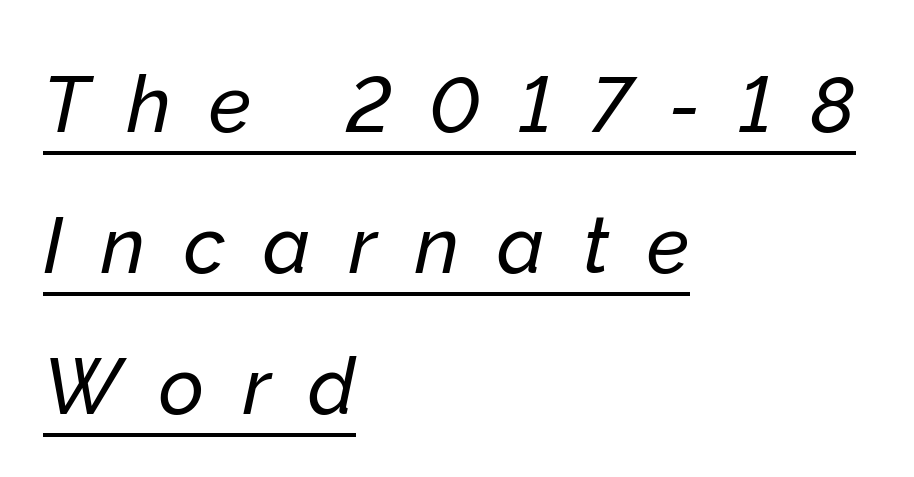
{"italic": "yes", "lean": "right", "slant_degrees": 12, "width": "normal", "stroke_contrast": "low", "x_height": "medium", "monospaced": "no", "underline": "yes", "align": "left", "line_spacing_ratio": 1.81, "letter_spacing": "wide", "letter_spacing_em": 0.49, "glyph_px": 78}
